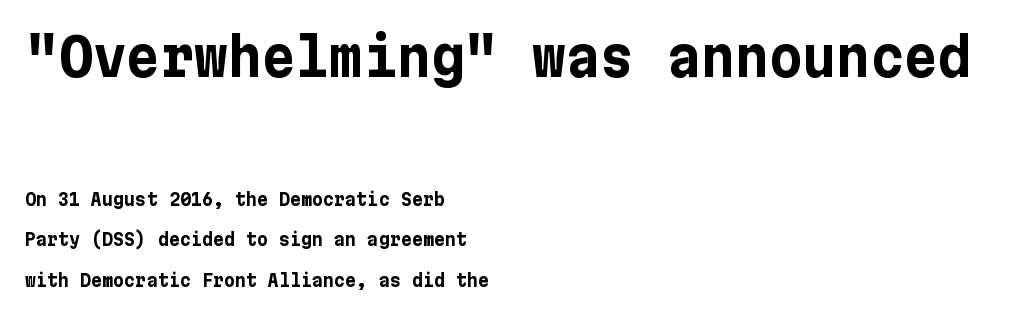
{"serif": "no", "italic": "no", "bold": "yes", "weight": "bold", "width": "normal", "stroke_contrast": "low", "x_height": "medium", "underline": "no", "align": "left", "line_spacing": "loose", "line_spacing_ratio": 2.36, "letter_spacing": "normal", "letter_spacing_em": 0.0, "larger_block": "first", "size_ratio": 3.06, "glyph_px": 52}
